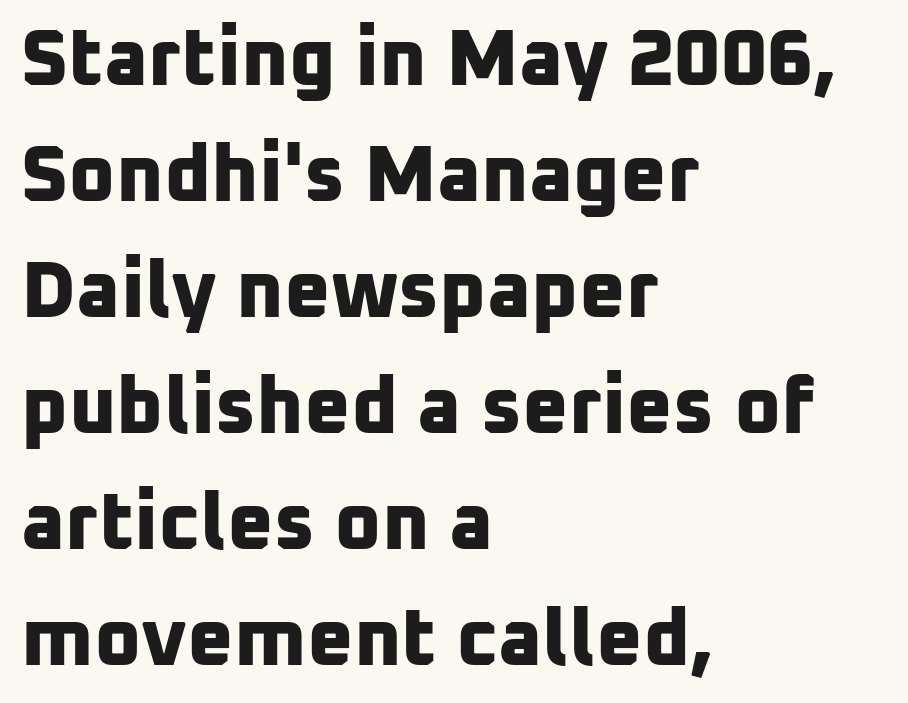
Q: Is the text bold? A: Yes.
Q: Is the typeface a serif or a sans-serif typeface? A: Sans-serif.
Q: Is the text underlined? A: No.
Q: How is the paragraph aligned? A: Left-aligned.
Q: Is the spacing between letters normal or unusually wide? A: Normal.
Q: Is the spacing between lines tight, normal or loose? A: Normal.
Q: Width (condensed, normal, or wide)? A: Normal.
Q: Stroke contrast? A: Low.
Q: x-height? A: Medium.
Q: Monospaced? A: No.
